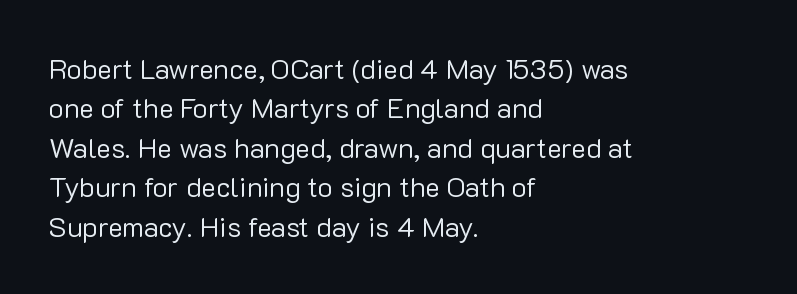
The image shows 28 px regular-weight sans-serif type, upright; set left-aligned, normal line spacing (1.41x), normal letter spacing, not underlined; low stroke contrast and a medium x-height.
